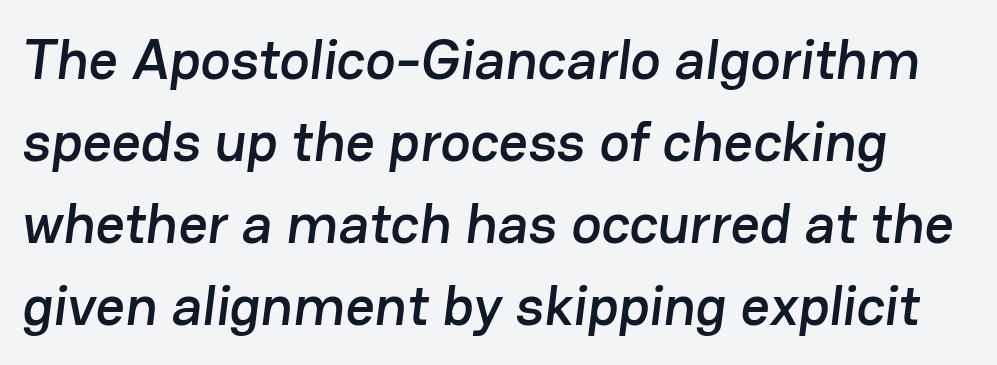
The image shows 57 px sans-serif type; set normal line spacing (1.44x), normal letter spacing, not underlined; low stroke contrast and a medium x-height.
